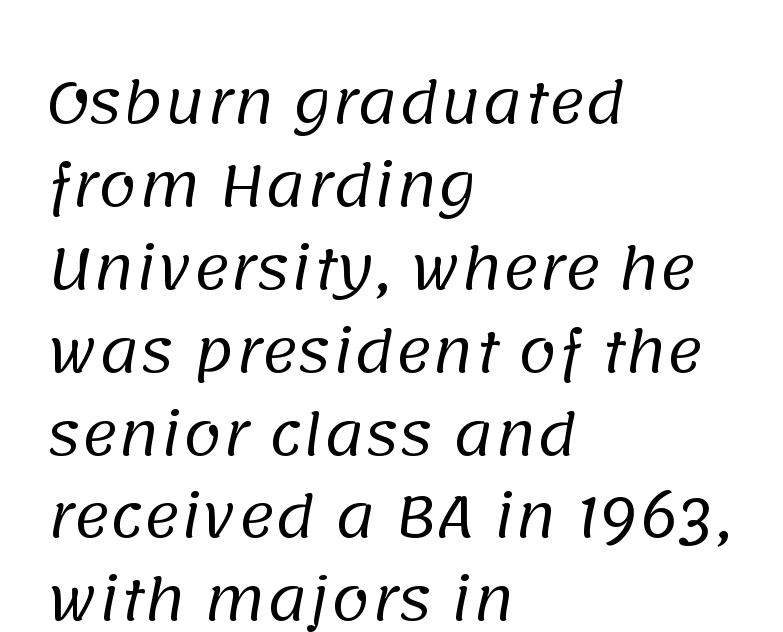
Evenly set lines give the paragraph a standard silhouette. Does the type have serifs? No, each stem ends abruptly. Spacing between characters is what you'd get straight out of the box. Stems here are at most as thick as an everyday book face. Any mark beneath the type? The region is blank. Line starts are locked; line ends wander.
